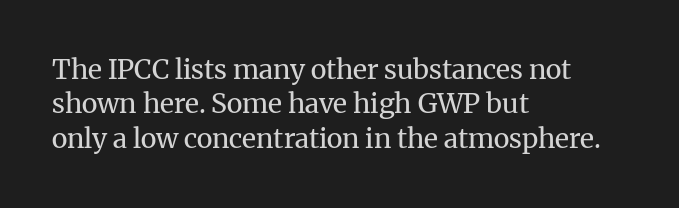
The image shows 27 px text type, upright; set left-aligned, normal line spacing (1.27x), normal letter spacing, not underlined.
